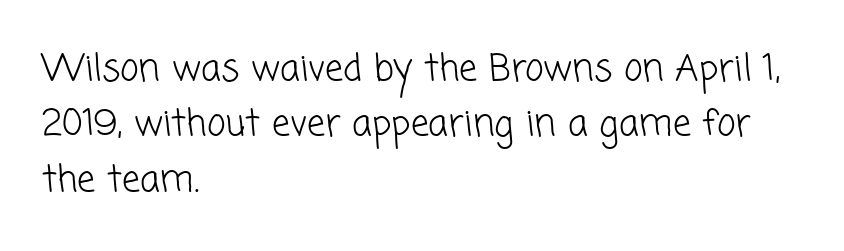
{"serif": "no", "bold": "no", "weight": "light", "width": "normal", "stroke_contrast": "low", "x_height": "medium", "monospaced": "no", "underline": "no", "align": "left", "line_spacing": "normal", "line_spacing_ratio": 1.54, "letter_spacing": "normal", "letter_spacing_em": 0.0, "glyph_px": 36}
